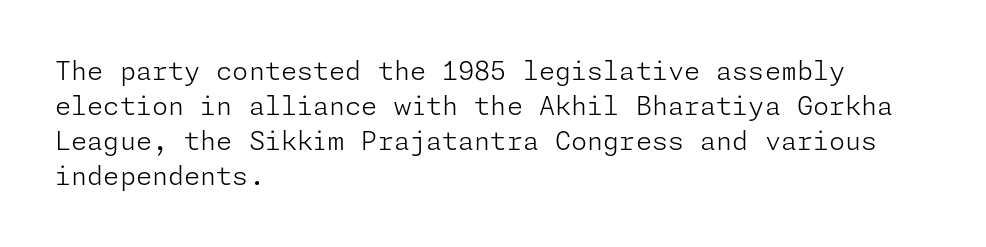
How are the letters spaced? Ordinarily, with no added tracking. Has an underline been added? It has not. Honestly, the row spacing looks completely unremarkable. The font is comparable to plain body text, perhaps lighter. Visually the block forms a straight wall on the left and a jagged coastline on the right.
